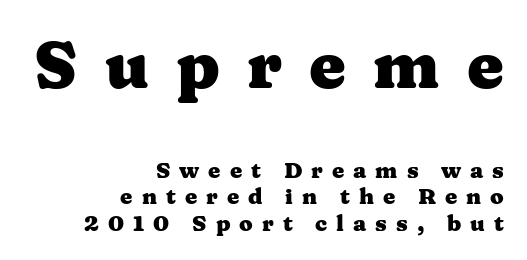
{"serif": "yes", "italic": "no", "bold": "yes", "weight": "heavy", "width": "wide", "stroke_contrast": "medium", "x_height": "medium", "monospaced": "no", "underline": "no", "align": "right", "line_spacing_ratio": 1.21, "letter_spacing": "wide", "letter_spacing_em": 0.41, "larger_block": "first", "size_ratio": 3.0, "glyph_px": 66}
